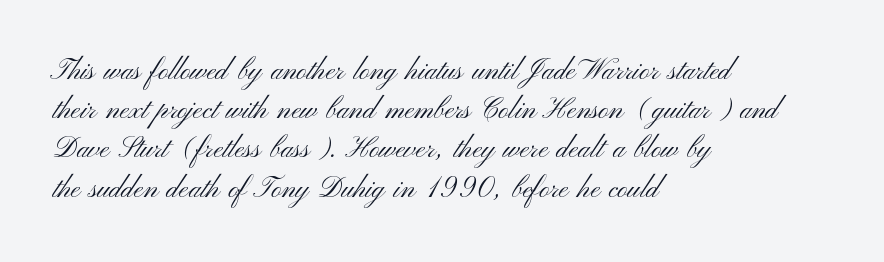
The image shows 28 px light, wide sans-serif type; set left-aligned, normal line spacing (1.4x), normal letter spacing, not underlined; medium stroke contrast and a small x-height.
